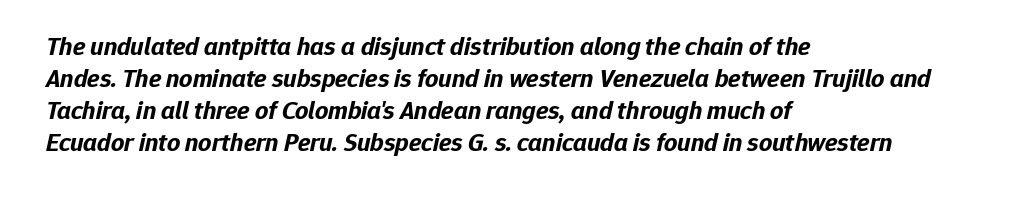
Glyph-to-glyph distance matches everyday printed text. When letters slant like this, we call the style italic. Each glyph is drawn with heavy, bold strokes. Casual observation: everything's shoved over to the left. Anything drawn beneath the words? Only blank space.
